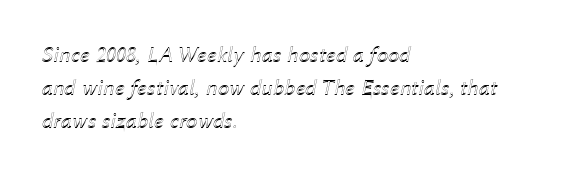
The image shows 23 px text type, italic (leaning right); set left-aligned, normal line spacing (1.43x), normal letter spacing, not underlined.
